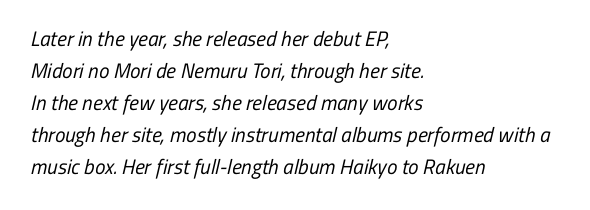
Q: Is the text bold? A: No.
Q: Is the text underlined? A: No.
Q: How is the paragraph aligned? A: Left-aligned.
Q: Is the spacing between letters normal or unusually wide? A: Normal.
Q: Is the spacing between lines tight, normal or loose? A: Normal.
